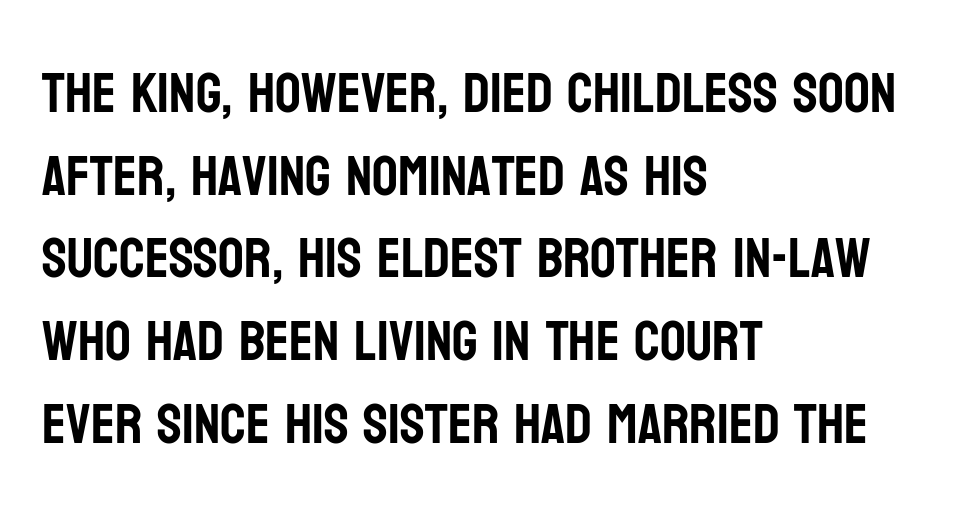
{"serif": "no", "italic": "no", "width": "condensed", "stroke_contrast": "low", "x_height": "large", "monospaced": "no", "underline": "no", "align": "left", "line_spacing": "normal", "line_spacing_ratio": 1.45, "letter_spacing": "normal", "letter_spacing_em": 0.0, "glyph_px": 57}
